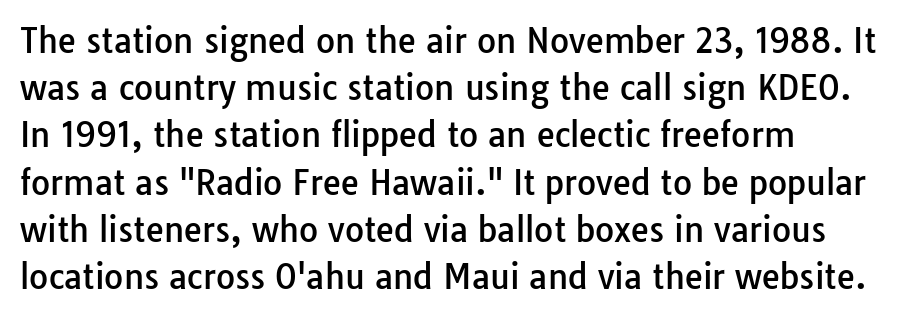
The image shows 33 px sans-serif type, upright; set left-aligned, normal line spacing (1.43x), normal letter spacing, not underlined; low stroke contrast and a medium x-height.
